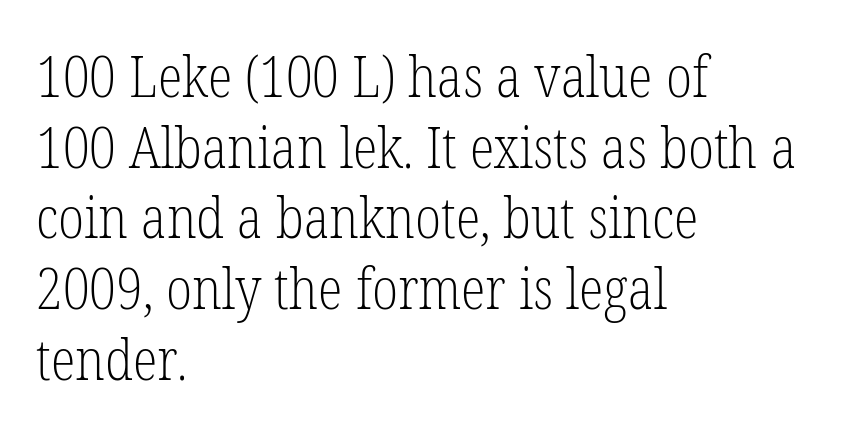
{"serif": "yes", "italic": "no", "bold": "no", "weight": "light", "width": "condensed", "stroke_contrast": "low", "x_height": "medium", "monospaced": "no", "underline": "no", "align": "left", "line_spacing_ratio": 1.24, "letter_spacing": "normal", "letter_spacing_em": 0.0, "glyph_px": 57}
